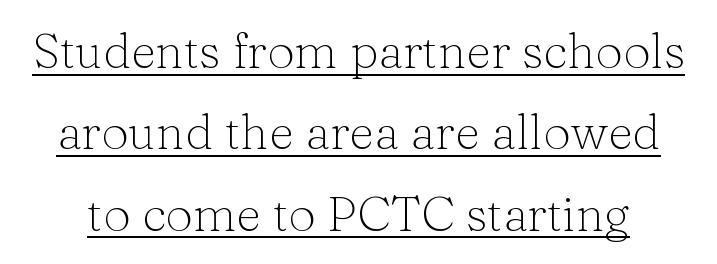
The image shows 49 px light serif type, upright; set normal line spacing (1.66x), normal letter spacing, underlined; low stroke contrast and a medium x-height.
